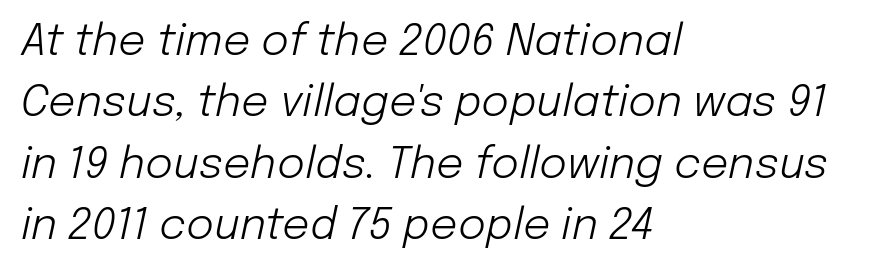
The passage shown is typed in a proportional face where columns would drift. The face used here has a pronounced slope to its letters. Weight: not bold — regular or lighter. Regarding leading, the lines here are spaced in the standard way. In CSS terms this would be text-align: left. This sample uses plain, unmodified letter spacing.
